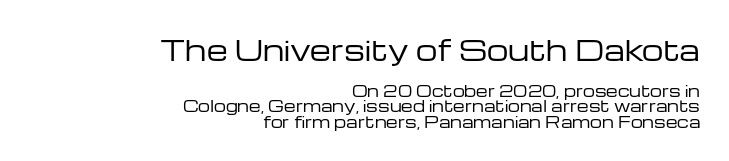
The image shows 27 px text type, upright; set right-aligned, tight line spacing (1.04x), normal letter spacing, not underlined; the first (top) block is 1.8x larger.
